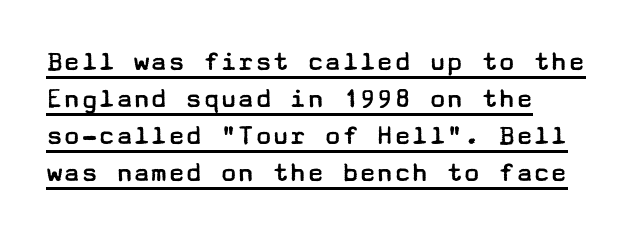
Words appear dense and cohesive because spacing is normal. The typesetting does not lean heavy: it is not bold. What decoration does the sample have? An underline. Italic? Not at all — the glyphs are vertical. Grotesque or geometric, the face here clearly has no serifs.
